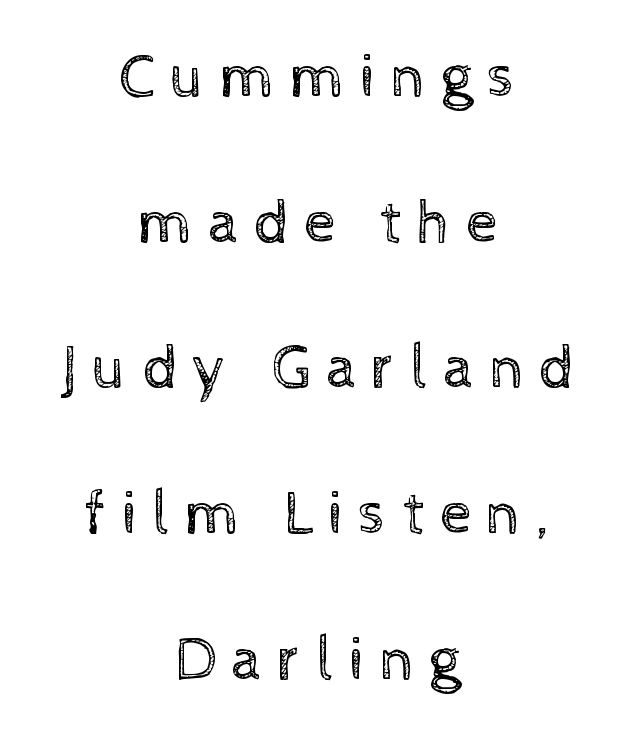
{"italic": "no", "bold": "no", "weight": "regular", "width": "normal", "x_height": "medium", "monospaced": "no", "underline": "no", "align": "center", "line_spacing": "loose", "line_spacing_ratio": 2.35, "letter_spacing": "wide", "letter_spacing_em": 0.24, "glyph_px": 62}
